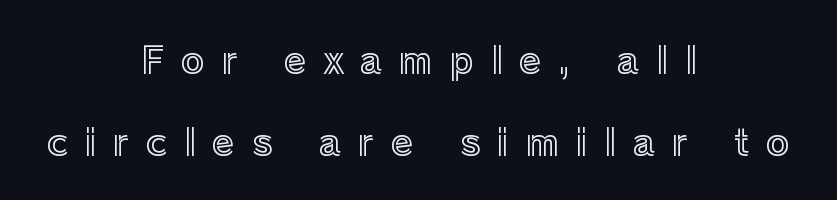
Q: Is the text italic (slanted)? A: No, it is upright.
Q: Is the text underlined? A: No.
Q: How is the paragraph aligned? A: Centered.
Q: Is the spacing between letters normal or unusually wide? A: Unusually wide.
Q: Is the spacing between lines tight, normal or loose? A: Loose.
Q: Width (condensed, normal, or wide)? A: Normal.
Q: x-height? A: Medium.
Q: Monospaced? A: No.
